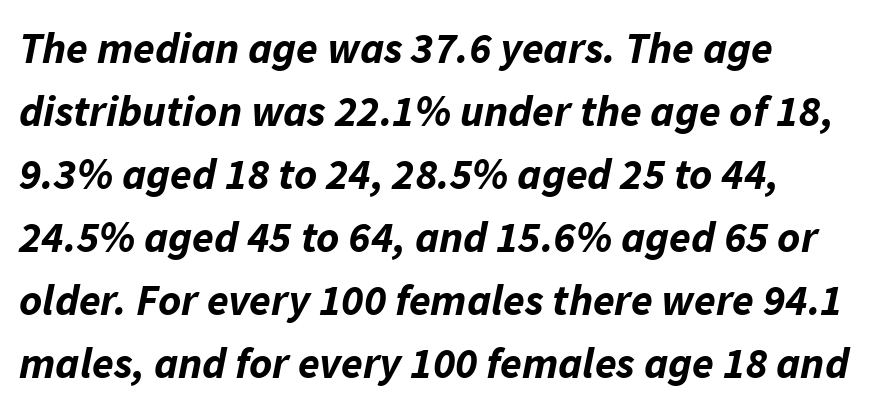
What's the leading like? Ordinary, nothing unusual. Proportional: the letters do not fall into vertical columns. Visually the block forms a straight wall on the left and a jagged coastline on the right. Descenders hang freely into open space. You can tell it's italic because the verticals aren't actually vertical. Notice how thick the strokes are: this is what a full bold looks like.
